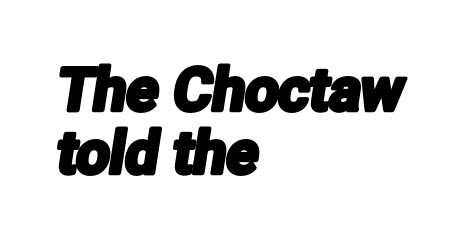
{"serif": "no", "width": "condensed", "stroke_contrast": "low", "x_height": "medium", "monospaced": "no", "underline": "no", "align": "left", "line_spacing": "tight", "line_spacing_ratio": 1.06, "letter_spacing": "normal", "letter_spacing_em": 0.0, "glyph_px": 59}
